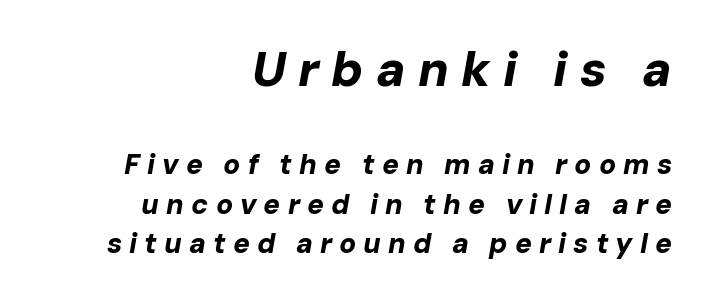
The paragraph has a hard right edge and a soft left edge. The foot of each line stays bare and open. The letters are slanted; this is an italic face. Looks like regular typesetting: each glyph gets only the width it needs. Does the bottom block carry the larger type? No, the top block does.
